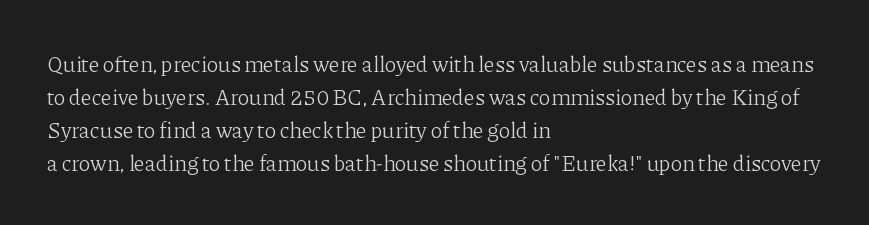
Q: Is the text bold? A: No.
Q: Is the text italic (slanted)? A: No, it is upright.
Q: Is the text underlined? A: No.
Q: How is the paragraph aligned? A: Left-aligned.
Q: Is the spacing between letters normal or unusually wide? A: Normal.
Q: Is the spacing between lines tight, normal or loose? A: Normal.
